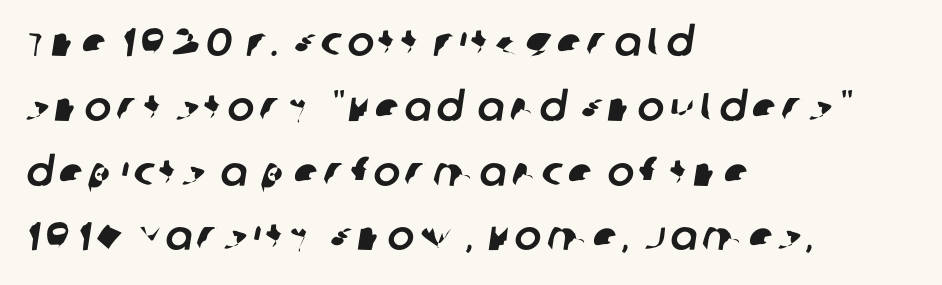
{"serif": "no", "width": "normal", "stroke_contrast": "low", "x_height": "large", "monospaced": "no", "underline": "no", "align": "left", "line_spacing": "normal", "line_spacing_ratio": 1.62, "glyph_px": 40}
